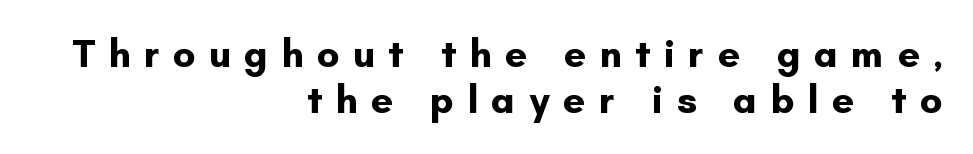
The image shows 39 px bold sans-serif type, upright; set right-aligned, line spacing 1.17x, unusually wide letter spacing (+0.34 em), not underlined; low stroke contrast and a small x-height.
